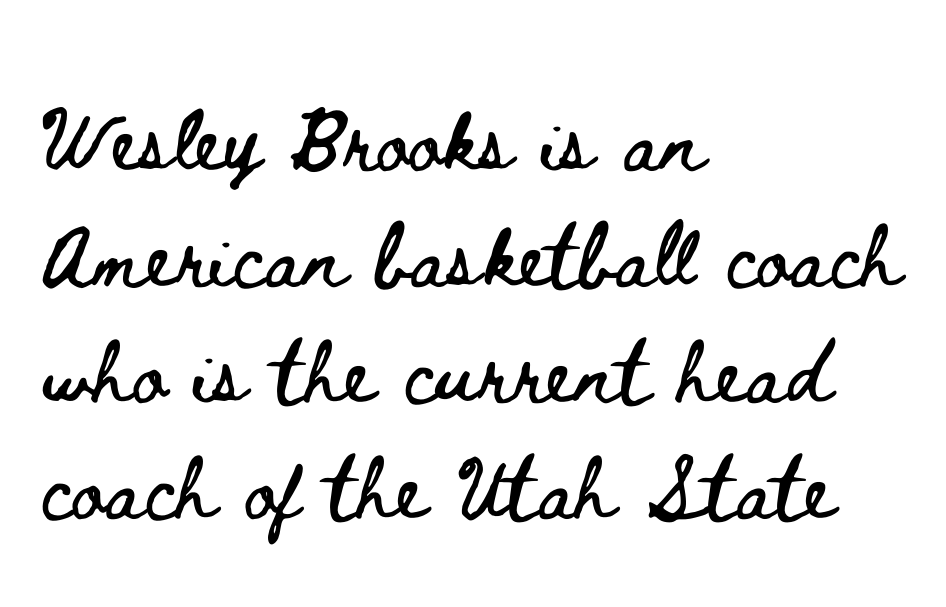
The passage shown stacks its lines at a standard gap. Any mark beneath the type? The region is blank. These lines keep a tight, regular rhythm from letter to letter. A classic flush-left, rag-right setting is used for this passage. The face used here is proportionally spaced, like ordinary book or web type.
